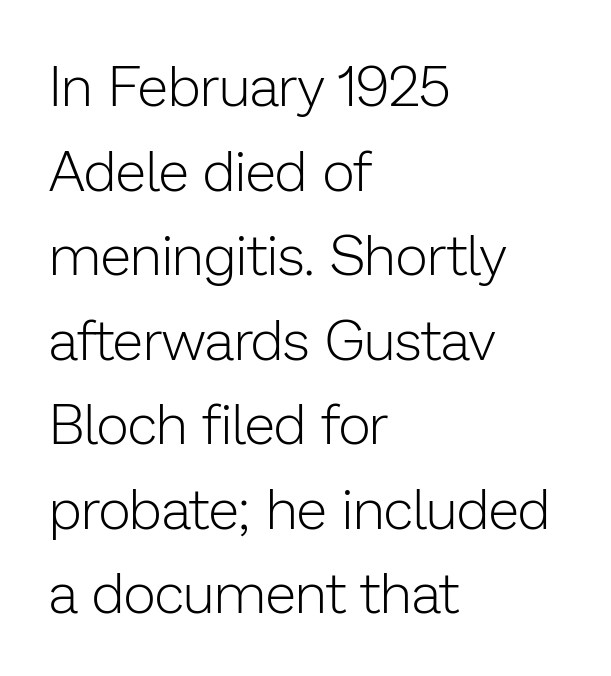
{"serif": "no", "italic": "no", "bold": "no", "weight": "light", "width": "normal", "stroke_contrast": "low", "x_height": "medium", "monospaced": "no", "underline": "no", "align": "left", "line_spacing": "normal", "line_spacing_ratio": 1.51, "letter_spacing": "normal", "letter_spacing_em": 0.0, "glyph_px": 56}
